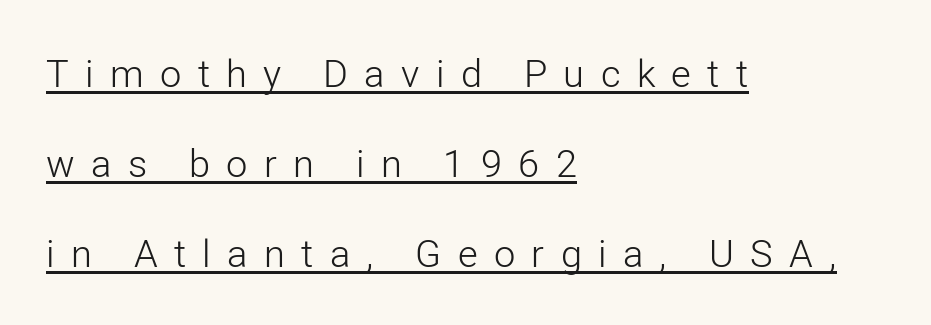
The image shows 38 px light sans-serif type, upright; set left-aligned, loose line spacing (2.37x), unusually wide letter spacing (+0.43 em), underlined; low stroke contrast and a medium x-height.
